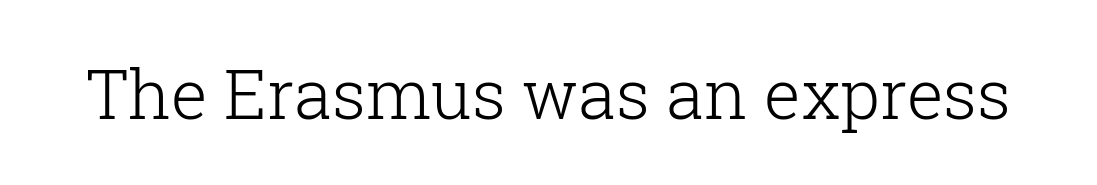
The image shows 68 px light serif type, upright; set normal letter spacing, not underlined; low stroke contrast and a medium x-height.
